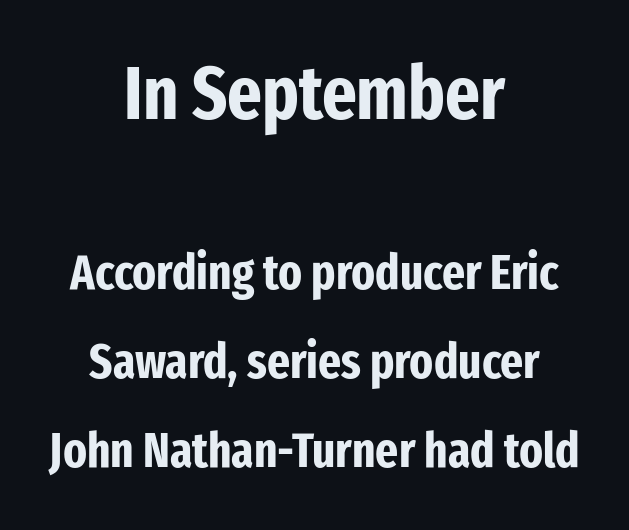
The image shows 74 px bold, condensed sans-serif type, upright; set centered, line spacing 1.82x, normal letter spacing, not underlined; the first (top) block is 1.51x larger; low stroke contrast and a medium x-height.
